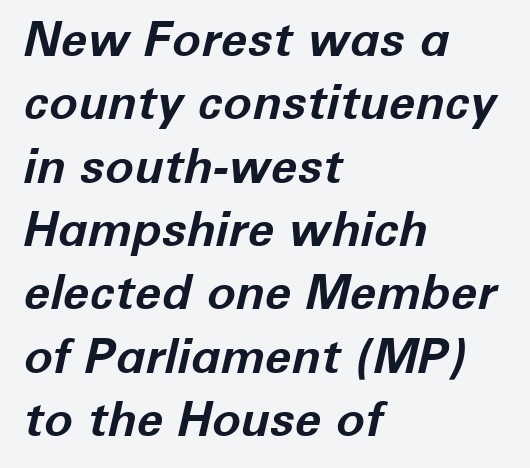
Q: Is the text bold? A: Yes.
Q: Is the text italic (slanted)? A: Yes, it leans right by about 12 degrees.
Q: Is the text underlined? A: No.
Q: How is the paragraph aligned? A: Left-aligned.
Q: Is the spacing between letters normal or unusually wide? A: Normal.
Q: Is the spacing between lines tight, normal or loose? A: Normal.
Q: Width (condensed, normal, or wide)? A: Normal.
Q: Stroke contrast? A: Low.
Q: x-height? A: Medium.
Q: Monospaced? A: No.
